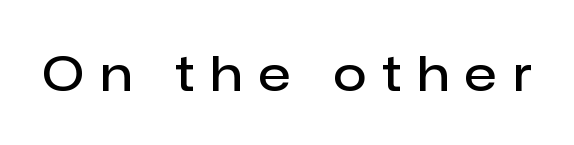
The type sits square on the baseline with zero lean. Varying glyph widths throughout — classic text-font behaviour. The rendering inserts visible extra space after every character. The glyphs are unaccompanied by any horizontal stroke below them. Typesetter's note: demi weight, one step under bold. No feet cap the strokes, marking this as sans-serif type.
